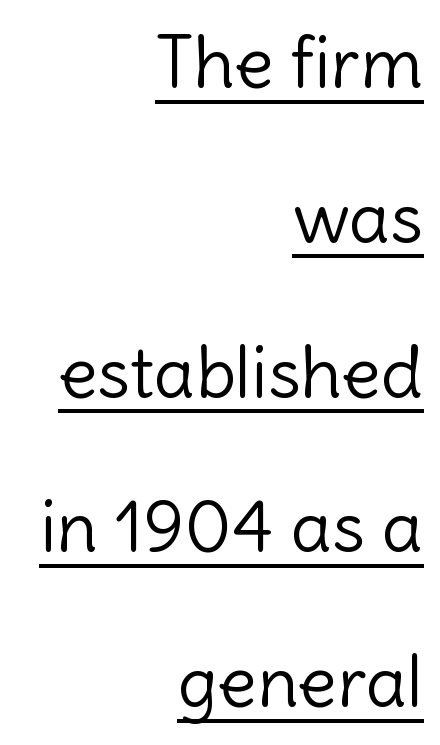
{"serif": "no", "italic": "no", "bold": "no", "weight": "light", "width": "normal", "x_height": "medium", "monospaced": "no", "underline": "yes", "align": "right", "line_spacing": "loose", "line_spacing_ratio": 2.15, "letter_spacing": "normal", "letter_spacing_em": 0.0, "glyph_px": 72}
